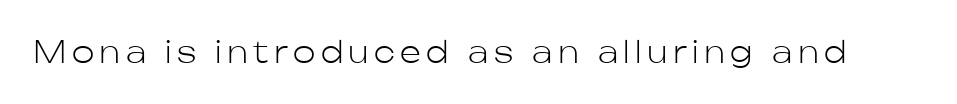
{"serif": "no", "italic": "no", "bold": "no", "weight": "light", "width": "normal", "stroke_contrast": "low", "x_height": "medium", "monospaced": "no", "underline": "no", "glyph_px": 30}
